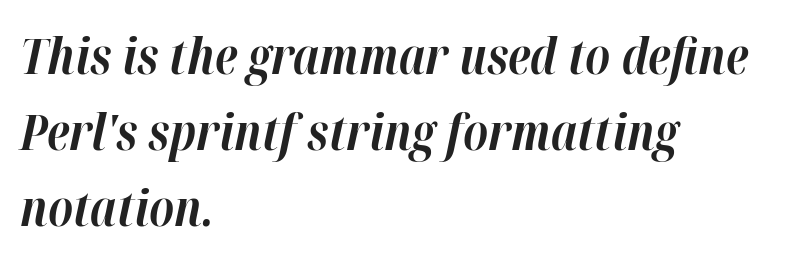
Q: Is the text bold? A: Yes.
Q: Is the text italic (slanted)? A: Yes, it leans right by about 12 degrees.
Q: Is the text underlined? A: No.
Q: How is the paragraph aligned? A: Left-aligned.
Q: Is the spacing between letters normal or unusually wide? A: Normal.
Q: Is the spacing between lines tight, normal or loose? A: Normal.
Q: Width (condensed, normal, or wide)? A: Normal.
Q: Stroke contrast? A: High.
Q: x-height? A: Medium.
Q: Monospaced? A: No.
